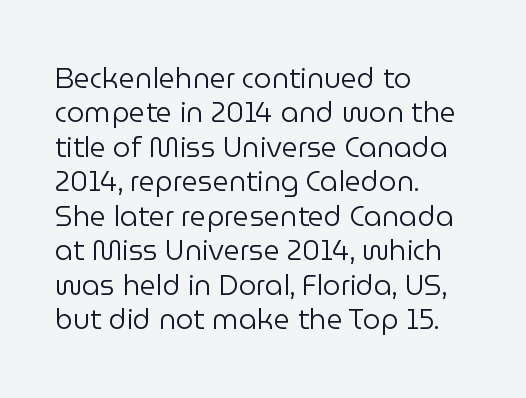
The image shows 28 px regular-weight sans-serif type, upright; set left-aligned, line spacing 1.23x, normal letter spacing, not underlined; low stroke contrast and a medium x-height.
